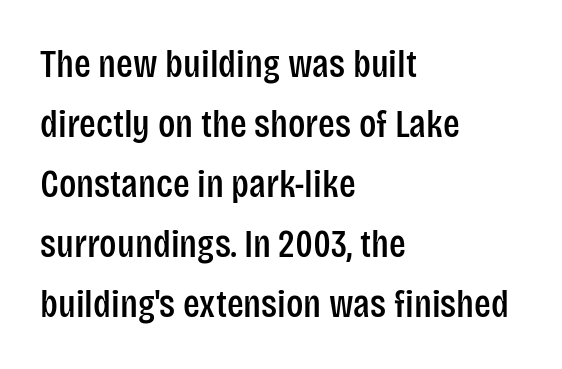
Q: Is the text italic (slanted)? A: No, it is upright.
Q: Is the typeface a serif or a sans-serif typeface? A: Sans-serif.
Q: Is the text underlined? A: No.
Q: How is the paragraph aligned? A: Left-aligned.
Q: Is the spacing between letters normal or unusually wide? A: Normal.
Q: Is the spacing between lines tight, normal or loose? A: Normal.
Q: Width (condensed, normal, or wide)? A: Condensed.
Q: Stroke contrast? A: Low.
Q: x-height? A: Large.
Q: Monospaced? A: No.
